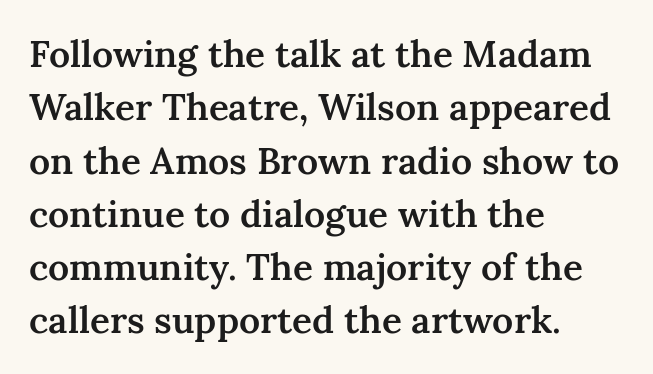
{"serif": "yes", "italic": "no", "bold": "semi", "weight": "semibold", "width": "normal", "stroke_contrast": "medium", "x_height": "medium", "monospaced": "no", "underline": "no", "align": "left", "line_spacing": "normal", "line_spacing_ratio": 1.44, "letter_spacing": "normal", "letter_spacing_em": 0.0, "glyph_px": 37}
